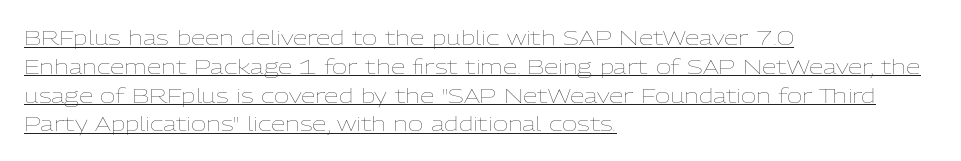
The image shows 21 px text type, upright; set left-aligned, normal line spacing (1.37x), normal letter spacing, underlined.
